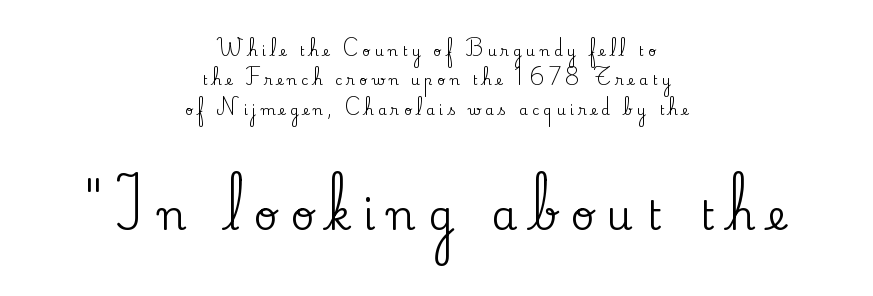
{"serif": "yes", "italic": "no", "width": "normal", "stroke_contrast": "medium", "x_height": "small", "monospaced": "no", "underline": "no", "align": "center", "line_spacing": "loose", "line_spacing_ratio": 2.1, "letter_spacing": "wide", "letter_spacing_em": 0.31, "larger_block": "second", "size_ratio": 2.93, "glyph_px": 41}
